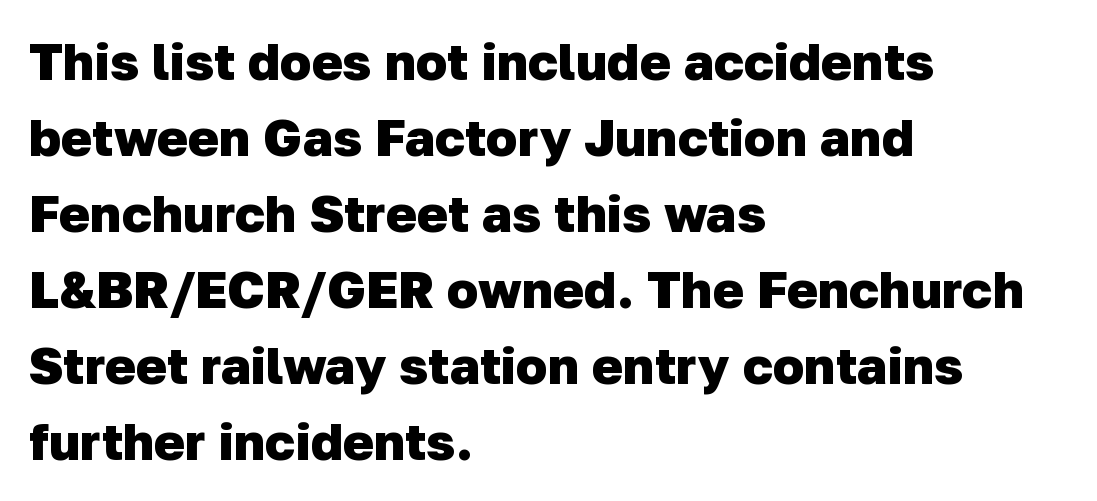
Heavy-handed strokes throughout: this text is bold. Glyph-to-glyph distance matches everyday printed text. If you measured baseline to baseline, you'd find a middling distance. Here the designer chose a conventional face with non-uniform glyph widths. The letters carry no serifs — their stems end cleanly without finishing strokes. A clean baseline with only descenders dipping below it.
